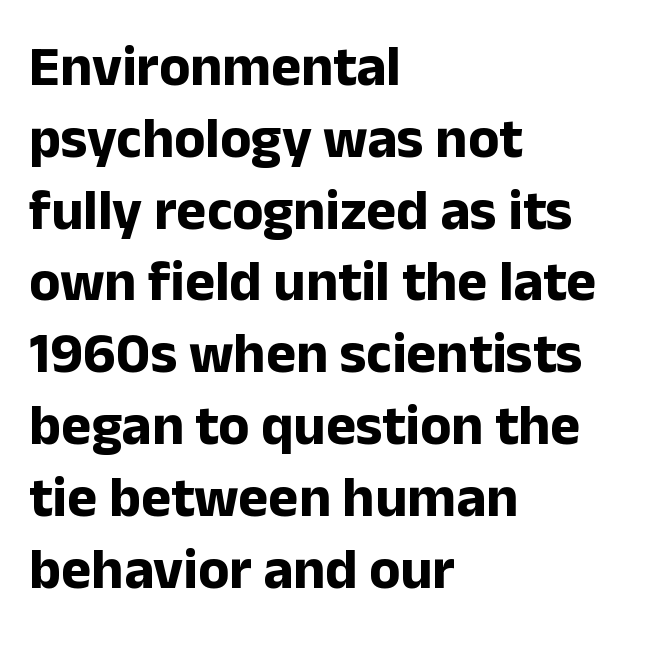
Q: Is the text bold? A: Yes.
Q: Is the text italic (slanted)? A: No, it is upright.
Q: Is the typeface a serif or a sans-serif typeface? A: Sans-serif.
Q: Is the text underlined? A: No.
Q: How is the paragraph aligned? A: Left-aligned.
Q: Is the spacing between letters normal or unusually wide? A: Normal.
Q: Is the spacing between lines tight, normal or loose? A: Normal.
Q: Width (condensed, normal, or wide)? A: Normal.
Q: Stroke contrast? A: Low.
Q: x-height? A: Medium.
Q: Monospaced? A: No.
